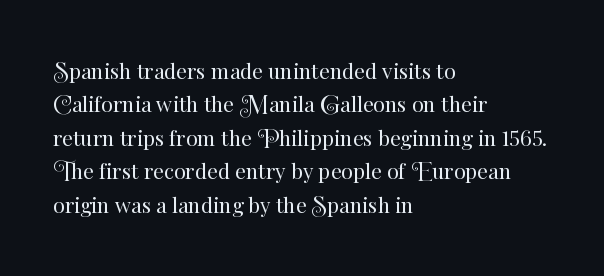
Q: Is the text bold? A: No.
Q: Is the text italic (slanted)? A: No, it is upright.
Q: Is the text underlined? A: No.
Q: How is the paragraph aligned? A: Left-aligned.
Q: Is the spacing between letters normal or unusually wide? A: Normal.
Q: Is the spacing between lines tight, normal or loose? A: Normal.
